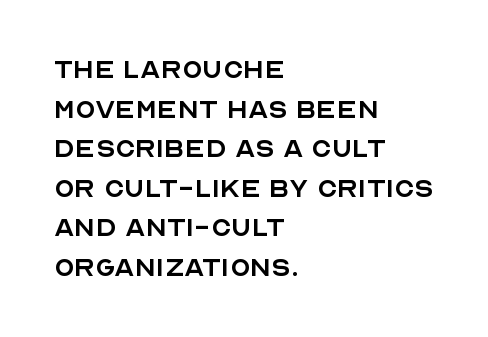
Q: Is the text bold? A: No.
Q: Is the text italic (slanted)? A: No, it is upright.
Q: Is the typeface a serif or a sans-serif typeface? A: Sans-serif.
Q: Is the text underlined? A: No.
Q: How is the paragraph aligned? A: Left-aligned.
Q: Is the spacing between letters normal or unusually wide? A: Normal.
Q: Width (condensed, normal, or wide)? A: Normal.
Q: x-height? A: Large.
Q: Monospaced? A: No.
